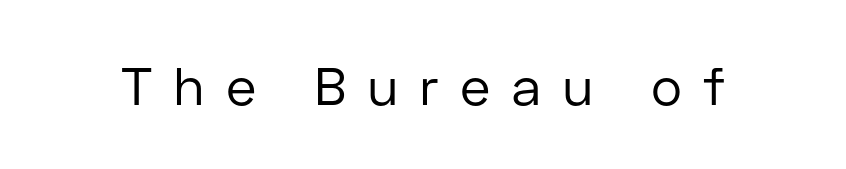
The lettering holds an erect, upright posture throughout. A quiet, ordinary-to-light weight characterises the typeface. Look at the bottom of the vertical strokes: they stop flat, with no serifs. The baseline area is clear. These lines are rendered in a variable-pitch font. Display-style spreading of the glyphs; the letterfit is very open.
